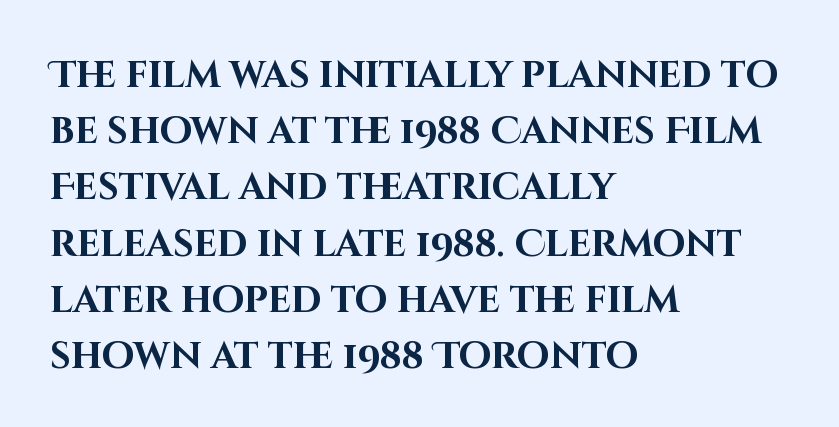
Q: Is the text bold? A: Yes.
Q: Is the text italic (slanted)? A: No, it is upright.
Q: Is the typeface a serif or a sans-serif typeface? A: Sans-serif.
Q: Is the text underlined? A: No.
Q: How is the paragraph aligned? A: Left-aligned.
Q: Is the spacing between letters normal or unusually wide? A: Normal.
Q: Is the spacing between lines tight, normal or loose? A: Normal.
Q: Width (condensed, normal, or wide)? A: Normal.
Q: Stroke contrast? A: High.
Q: x-height? A: Large.
Q: Monospaced? A: No.
